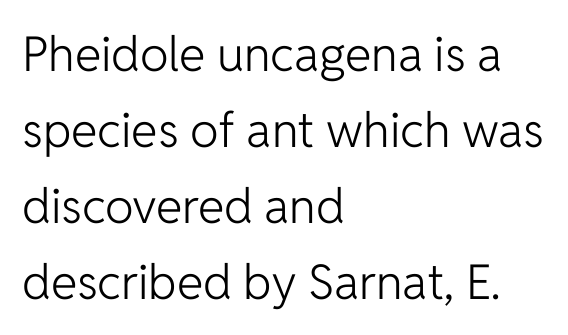
The image shows 48 px light sans-serif type, upright; set left-aligned, normal line spacing (1.58x), normal letter spacing, not underlined; low stroke contrast and a medium x-height.
